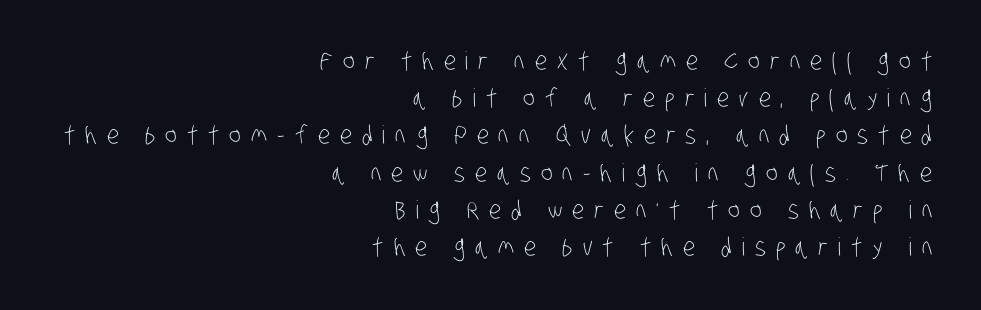
The image shows 25 px text type; set right-aligned, normal line spacing (1.49x), unusually wide letter spacing (+0.4 em), not underlined.
